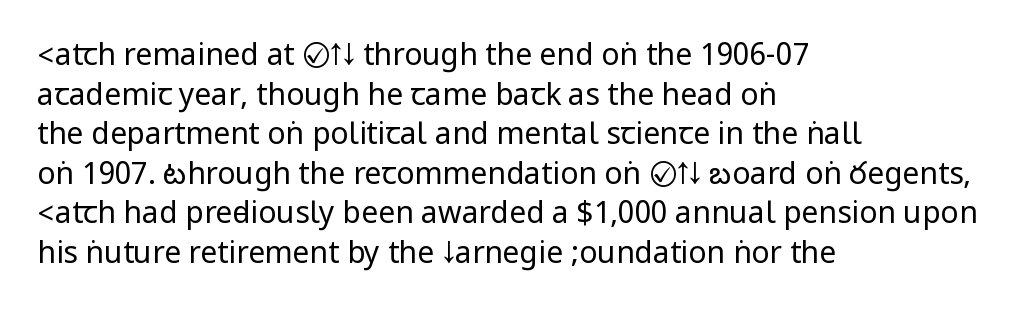
{"serif": "no", "italic": "no", "bold": "no", "weight": "regular", "width": "condensed", "stroke_contrast": "low", "underline": "no", "align": "left", "line_spacing": "normal", "line_spacing_ratio": 1.32, "letter_spacing": "normal", "letter_spacing_em": 0.0, "glyph_px": 30}
